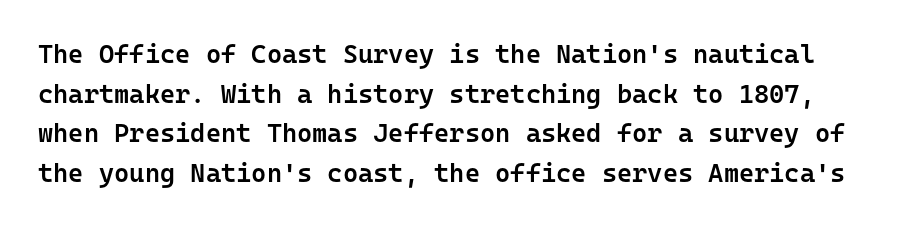
Q: Is the text bold? A: Semi-bold.
Q: Is the text italic (slanted)? A: No, it is upright.
Q: Is the text underlined? A: No.
Q: Is the spacing between letters normal or unusually wide? A: Normal.
Q: Is the spacing between lines tight, normal or loose? A: Normal.
